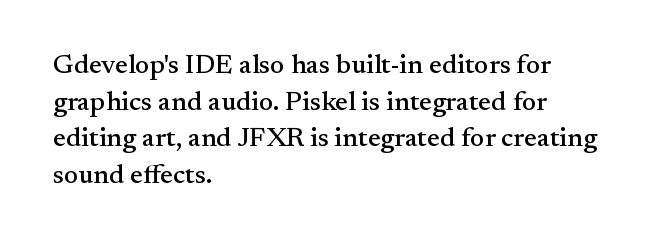
Alignment: flush left. The lettering stays uniformly vertical, giving the passage a roman look. The block of text has a typical density, with ordinary space between rows. Beneath every word, the page is bare. Compared with typical body copy, the letter spacing here is the same.
